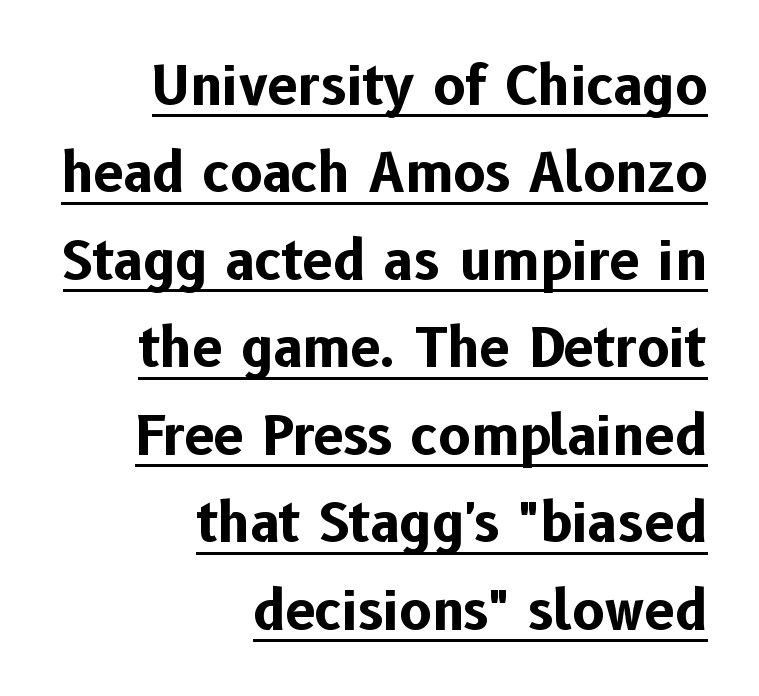
Q: Is the text bold? A: Yes.
Q: Is the text italic (slanted)? A: No, it is upright.
Q: Is the typeface a serif or a sans-serif typeface? A: Sans-serif.
Q: Is the text underlined? A: Yes.
Q: How is the paragraph aligned? A: Right-aligned.
Q: Is the spacing between letters normal or unusually wide? A: Normal.
Q: Is the spacing between lines tight, normal or loose? A: Normal.
Q: Width (condensed, normal, or wide)? A: Normal.
Q: Stroke contrast? A: Low.
Q: x-height? A: Medium.
Q: Monospaced? A: No.
